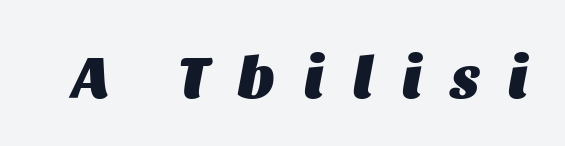
Does extra space separate the letters? Yes, quite a lot of it. This sample uses an oblique cut, with every glyph tilted off the vertical. A typesetter would call this proportional, since set widths differ per character. The baseline area is clear. Compared with an ordinary text face, these strokes are far heavier — a full bold.
